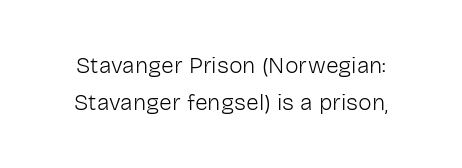
The image shows 23 px text type, upright; set normal line spacing (1.59x), normal letter spacing, not underlined.
